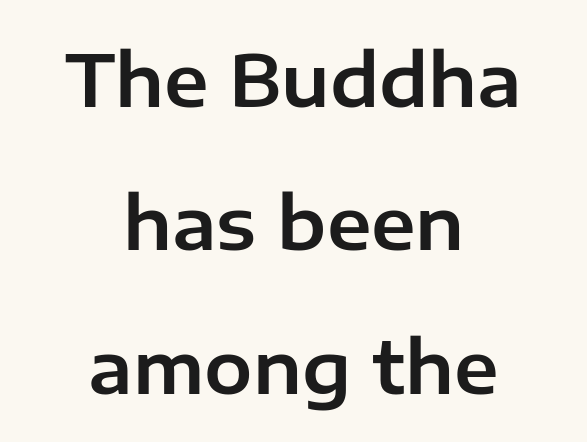
Are there feet on the stems? There aren't — it's a sans. The typography opts for an upright posture over an oblique one. Typeset on center — no edge is straight. The strip under each line holds only bare page. One glance says open: line gaps are wider than usual. You could not count columns in this text — the font is proportionally spaced.
